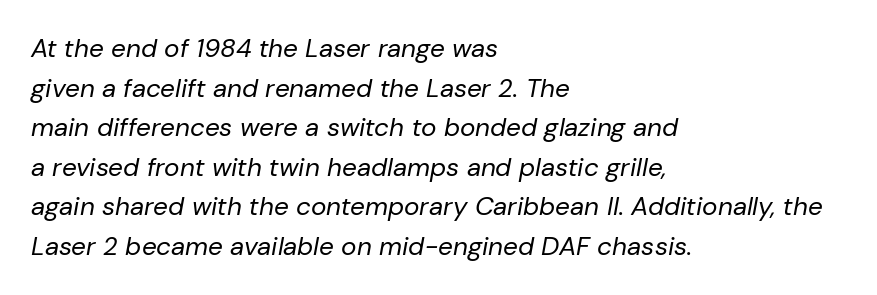
{"italic": "yes", "lean": "right", "slant_degrees": 10, "bold": "no", "underline": "no", "align": "left", "line_spacing": "normal", "line_spacing_ratio": 1.52, "letter_spacing": "normal", "letter_spacing_em": 0.0, "glyph_px": 26}
